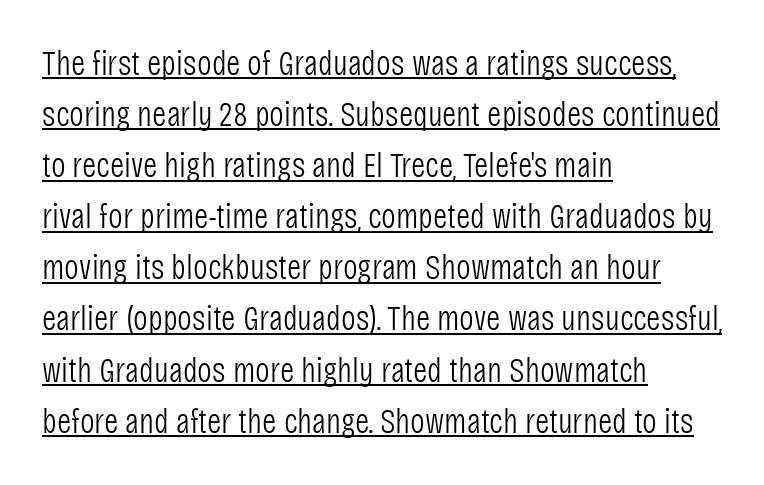
Q: Is the text bold? A: No.
Q: Is the text italic (slanted)? A: No, it is upright.
Q: Is the typeface a serif or a sans-serif typeface? A: Sans-serif.
Q: Is the text underlined? A: Yes.
Q: How is the paragraph aligned? A: Left-aligned.
Q: Is the spacing between letters normal or unusually wide? A: Normal.
Q: Is the spacing between lines tight, normal or loose? A: Normal.
Q: Width (condensed, normal, or wide)? A: Condensed.
Q: Stroke contrast? A: Low.
Q: x-height? A: Large.
Q: Monospaced? A: No.
